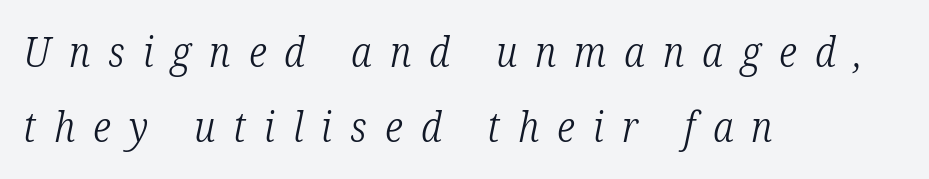
{"serif": "yes", "italic": "yes", "lean": "right", "slant_degrees": 12, "bold": "no", "weight": "light", "width": "condensed", "stroke_contrast": "low", "x_height": "medium", "monospaced": "no", "underline": "no", "align": "left", "line_spacing_ratio": 1.84, "letter_spacing": "wide", "letter_spacing_em": 0.44, "glyph_px": 41}
